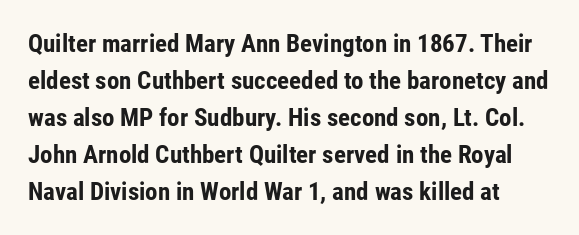
The image shows 25 px bold type, upright; set normal line spacing (1.48x), normal letter spacing, not underlined.
